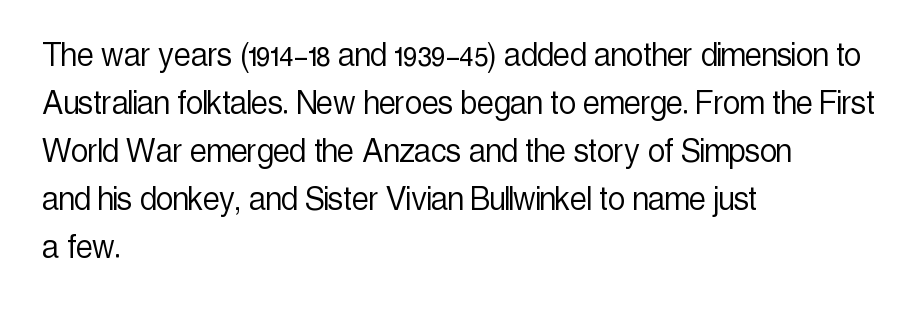
Q: Is the text bold? A: No.
Q: Is the text italic (slanted)? A: No, it is upright.
Q: Is the typeface a serif or a sans-serif typeface? A: Sans-serif.
Q: Is the text underlined? A: No.
Q: How is the paragraph aligned? A: Left-aligned.
Q: Is the spacing between letters normal or unusually wide? A: Normal.
Q: Is the spacing between lines tight, normal or loose? A: Normal.
Q: Width (condensed, normal, or wide)? A: Condensed.
Q: x-height? A: Medium.
Q: Monospaced? A: No.
